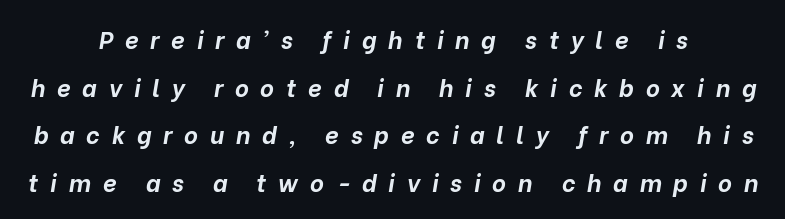
The passage shown stacks its lines with a broad gap. Caption: expanded tracking, letters set apart. The glyphs are unaccompanied by any horizontal stroke below them. An italicized treatment has been applied to the whole sample.
